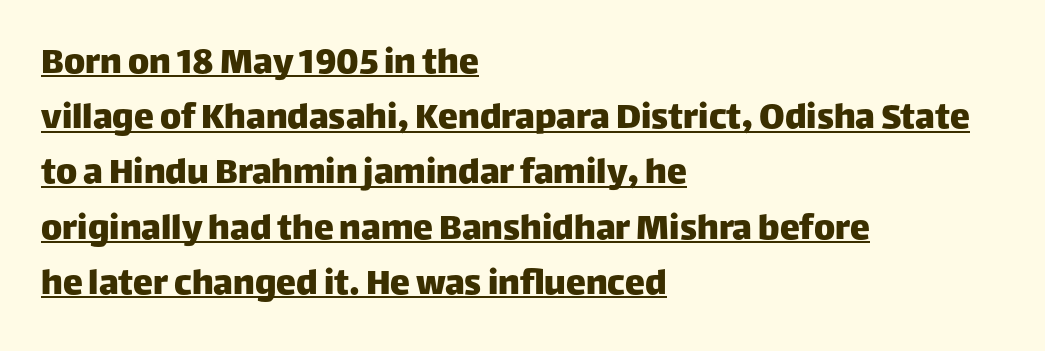
The image shows 40 px sans-serif type, upright; set left-aligned, normal line spacing (1.38x), normal letter spacing, underlined; low stroke contrast and a large x-height.
